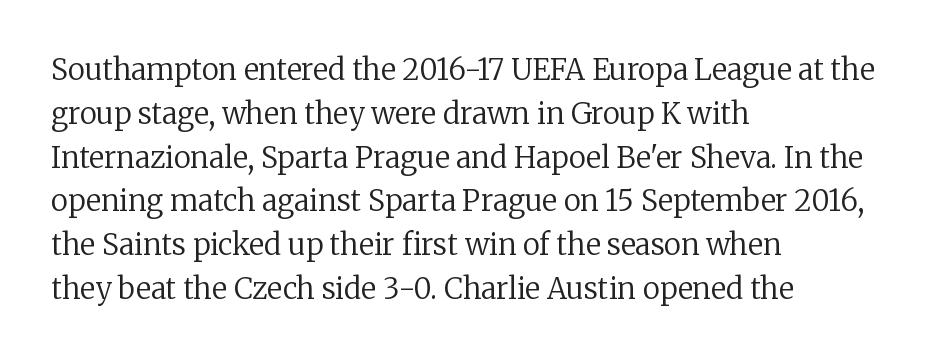
Are there feet on the stems? There are — it's a serif. Varying glyph widths throughout — classic text-font behaviour. Do the letters lean? They stand straight. The lines are quadded left. Plain, unruled lines of type.
